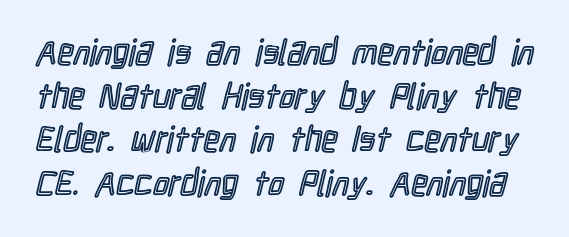
Q: Is the text italic (slanted)? A: Yes.
Q: Is the text underlined? A: No.
Q: Is the spacing between letters normal or unusually wide? A: Normal.
Q: Is the spacing between lines tight, normal or loose? A: Normal.
Q: Width (condensed, normal, or wide)? A: Condensed.
Q: x-height? A: Medium.
Q: Monospaced? A: No.
